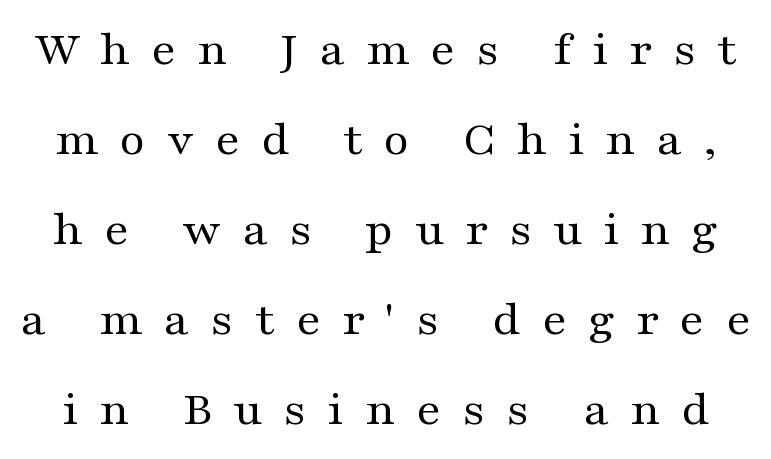
{"serif": "yes", "italic": "no", "bold": "no", "weight": "regular", "width": "wide", "stroke_contrast": "medium", "x_height": "medium", "monospaced": "no", "underline": "no", "line_spacing_ratio": 1.8, "letter_spacing": "wide", "letter_spacing_em": 0.42, "glyph_px": 50}
